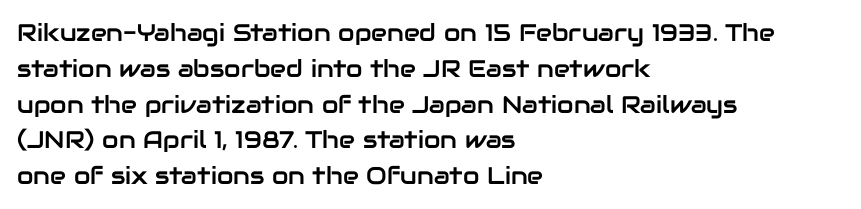
The image shows 24 px text type, upright; set left-aligned, normal line spacing (1.49x), normal letter spacing, not underlined.
